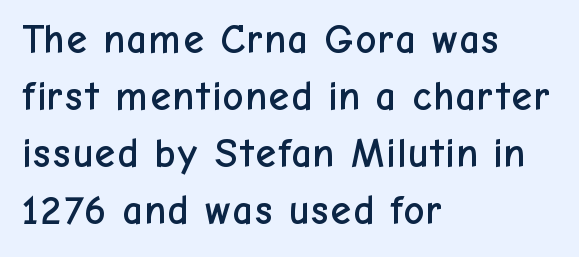
{"serif": "no", "italic": "no", "width": "normal", "stroke_contrast": "low", "x_height": "medium", "monospaced": "no", "underline": "no", "align": "left", "line_spacing": "normal", "line_spacing_ratio": 1.39, "letter_spacing": "normal", "letter_spacing_em": 0.0, "glyph_px": 41}
